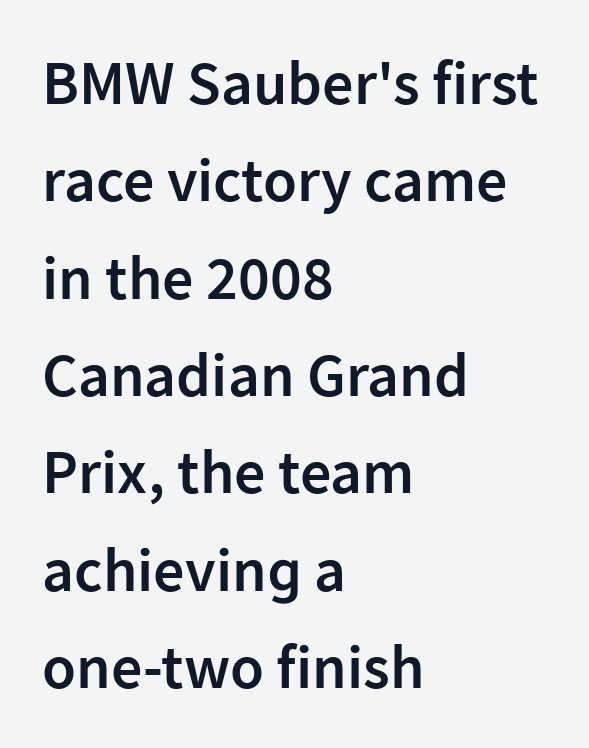
{"serif": "no", "italic": "no", "bold": "semi", "weight": "semibold", "width": "normal", "stroke_contrast": "low", "x_height": "medium", "monospaced": "no", "underline": "no", "align": "left", "line_spacing": "normal", "line_spacing_ratio": 1.57, "letter_spacing": "normal", "letter_spacing_em": 0.0, "glyph_px": 62}
